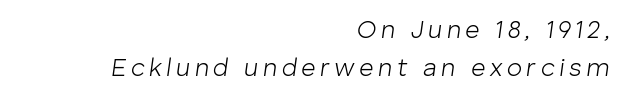
The baseline area is clear. Weight: in the light-to-regular range. The ragged edge is on the left, which tells us the setting is flush right. The line-height multiplier appears to be the usual default. A typesetter would mark this as italic.
